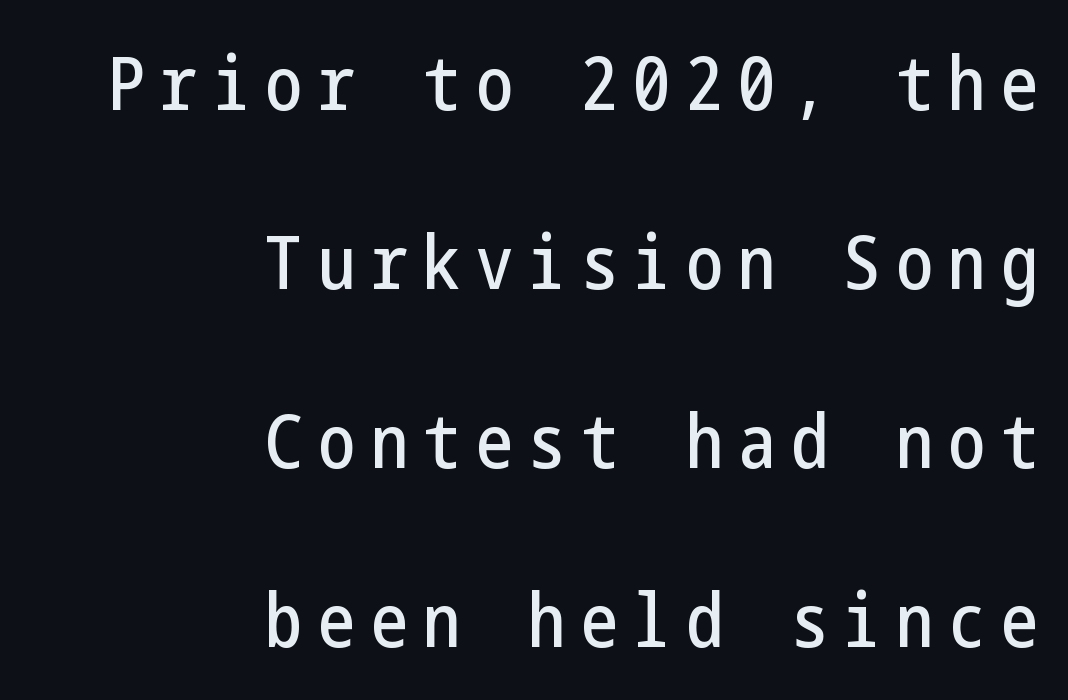
{"serif": "no", "italic": "no", "width": "condensed", "stroke_contrast": "low", "x_height": "medium", "underline": "no", "align": "right", "line_spacing": "loose", "line_spacing_ratio": 2.42, "letter_spacing": "wide", "letter_spacing_em": 0.21, "glyph_px": 74}
